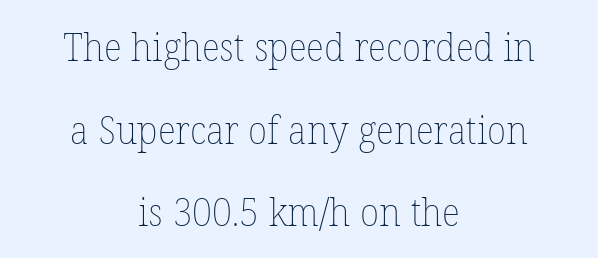
How would I describe the line gaps? Wide and relaxed. Compared with typical body copy, the letter spacing here is the same. You can tell it's not italic because the verticals are truly vertical. Unmarked baselines from the first word to the last. The typeface has the unassuming heft of standard copy or less.
